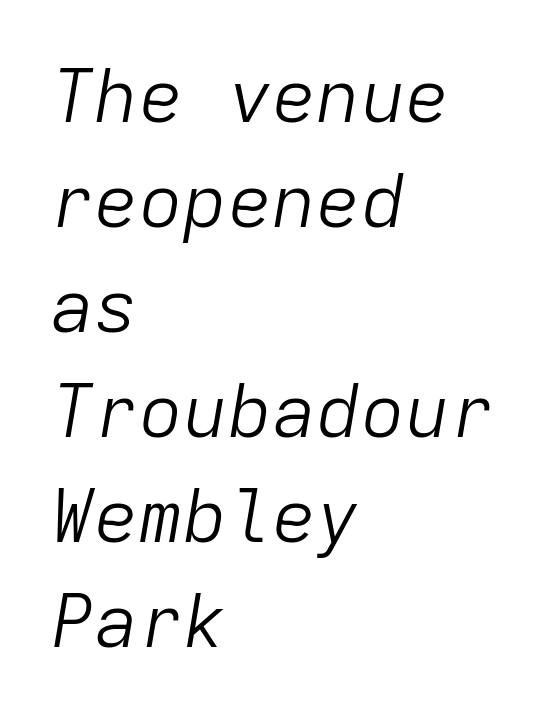
The image shows 74 px light type, italic (leaning right), monospaced; set left-aligned, normal line spacing (1.42x), normal letter spacing, not underlined; low stroke contrast and a medium x-height.
